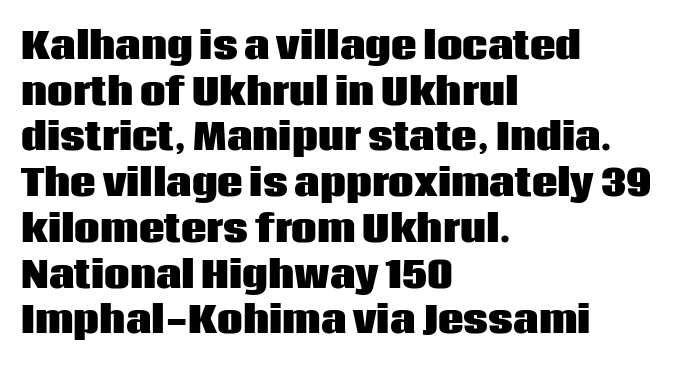
{"serif": "no", "italic": "no", "bold": "yes", "weight": "heavy", "width": "normal", "stroke_contrast": "low", "x_height": "large", "monospaced": "no", "underline": "no", "align": "left", "line_spacing": "normal", "line_spacing_ratio": 1.27, "letter_spacing": "normal", "letter_spacing_em": 0.0, "glyph_px": 36}
